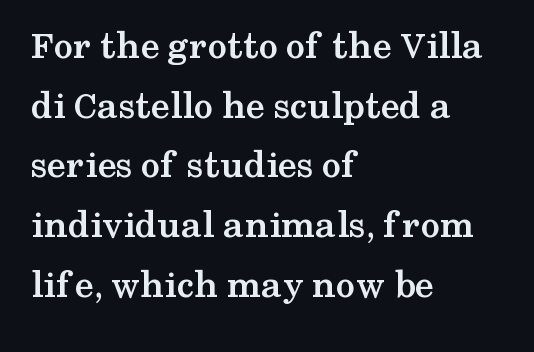
Q: Is the text bold? A: Yes.
Q: Is the text italic (slanted)? A: No, it is upright.
Q: Is the typeface a serif or a sans-serif typeface? A: Serif.
Q: Is the text underlined? A: No.
Q: How is the paragraph aligned? A: Left-aligned.
Q: Is the spacing between letters normal or unusually wide? A: Normal.
Q: Is the spacing between lines tight, normal or loose? A: Normal.
Q: Width (condensed, normal, or wide)? A: Wide.
Q: Stroke contrast? A: Medium.
Q: x-height? A: Medium.
Q: Monospaced? A: No.
